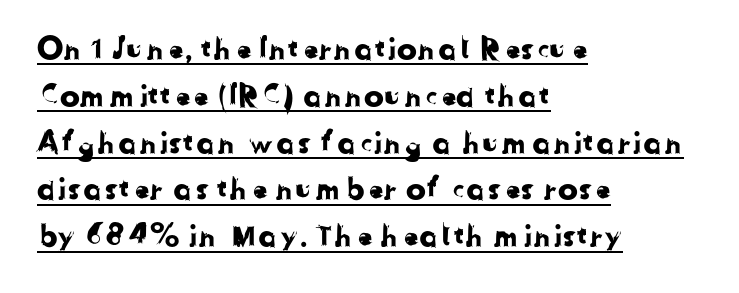
The image shows 30 px sans-serif type; set left-aligned, normal line spacing (1.56x), normal letter spacing, underlined; low stroke contrast and a medium x-height.
